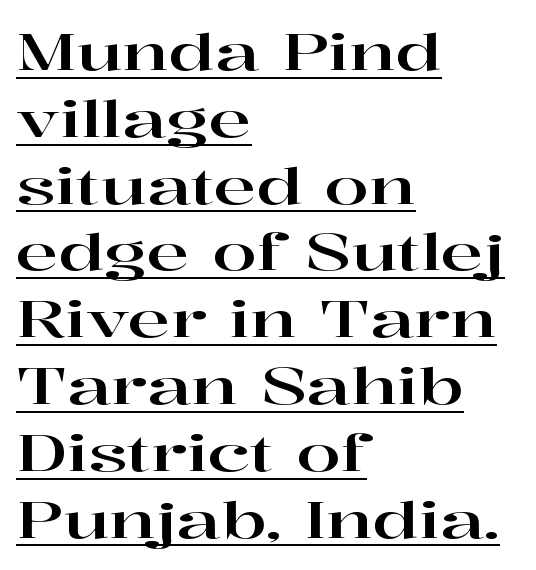
The image shows 51 px wide serif type, upright; set left-aligned, normal line spacing (1.31x), normal letter spacing, underlined; high stroke contrast and a medium x-height.
